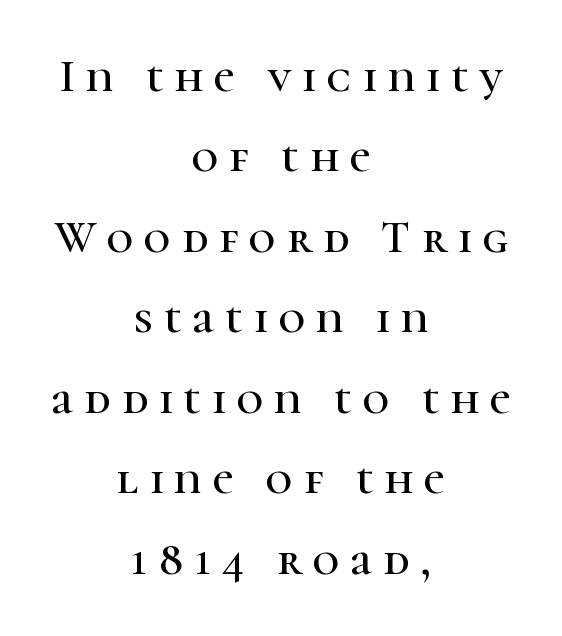
{"serif": "yes", "italic": "no", "width": "normal", "stroke_contrast": "high", "x_height": "medium", "monospaced": "no", "underline": "no", "align": "center", "line_spacing_ratio": 1.75, "letter_spacing": "wide", "letter_spacing_em": 0.24, "glyph_px": 46}
